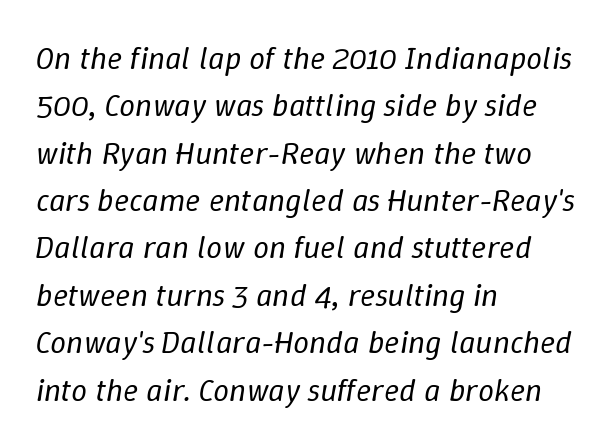
{"italic": "yes", "lean": "right", "slant_degrees": 9, "bold": "no", "weight": "regular", "width": "normal", "stroke_contrast": "low", "x_height": "medium", "monospaced": "no", "underline": "no", "align": "left", "line_spacing": "normal", "line_spacing_ratio": 1.48, "letter_spacing": "normal", "letter_spacing_em": 0.0, "glyph_px": 32}
